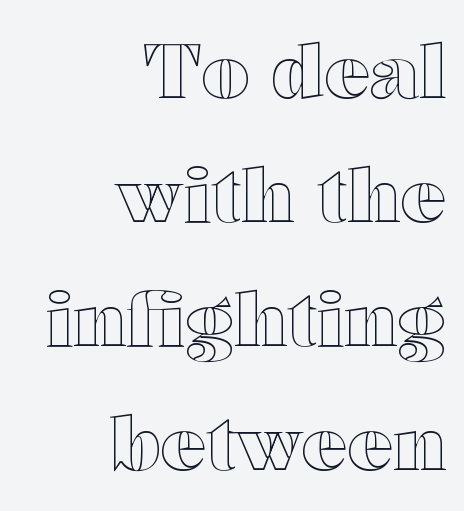
Q: Is the text italic (slanted)? A: No, it is upright.
Q: Is the text underlined? A: No.
Q: How is the paragraph aligned? A: Right-aligned.
Q: Is the spacing between letters normal or unusually wide? A: Normal.
Q: Is the spacing between lines tight, normal or loose? A: Normal.
Q: Width (condensed, normal, or wide)? A: Wide.
Q: x-height? A: Medium.
Q: Monospaced? A: No.
